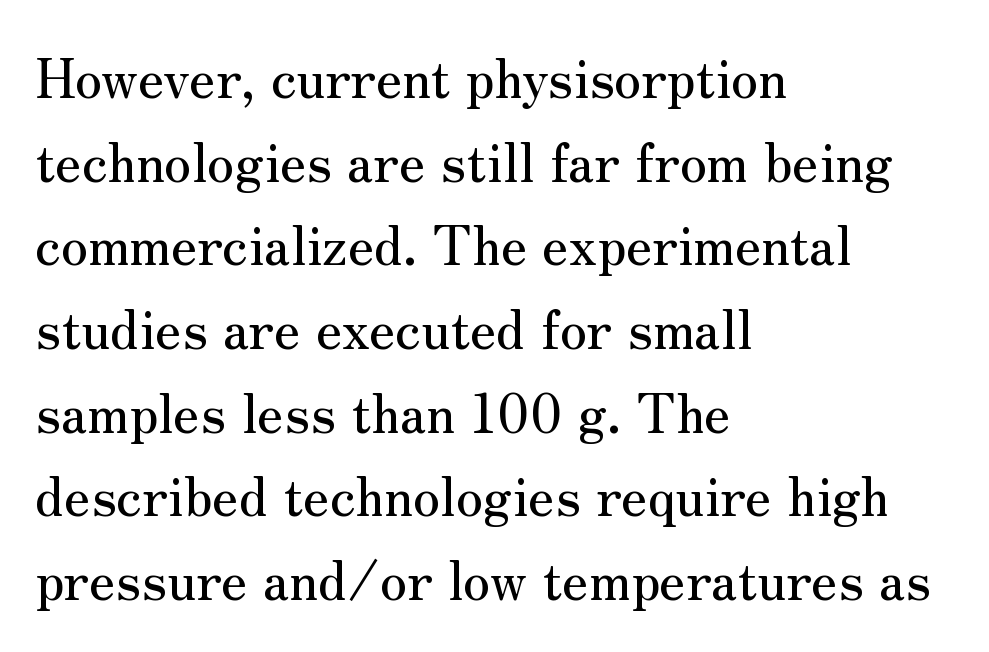
The image shows 54 px serif type, upright; set left-aligned, normal line spacing (1.55x), normal letter spacing, not underlined; medium stroke contrast and a small x-height.
